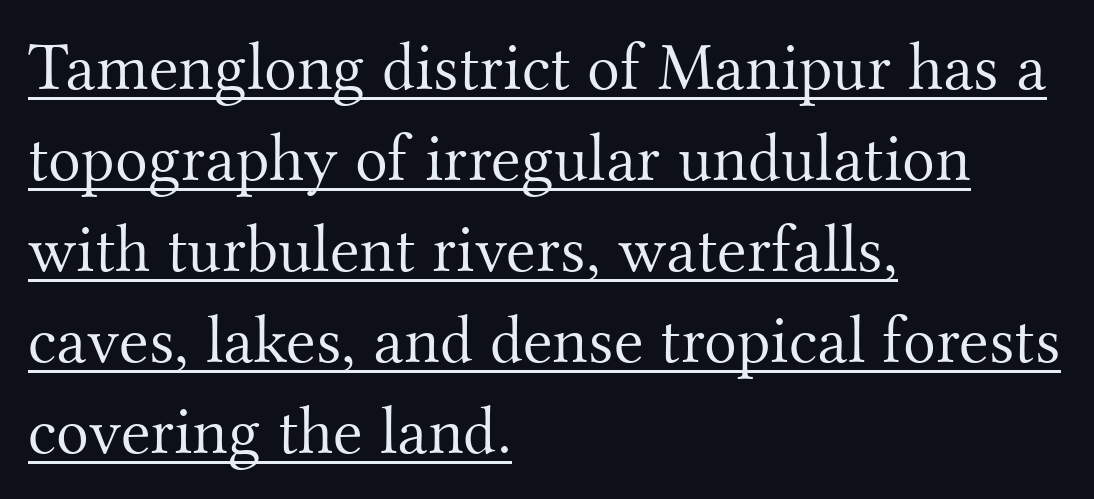
A continuous stroke trails under the words, as in a hyperlink. Caption: face not bold, strokes unweighted. The passage shown stacks its lines at a standard gap. Each word holds together tightly as a unit, with standard inter-letter gaps. This is serif lettering, the kind often seen in printed books.
